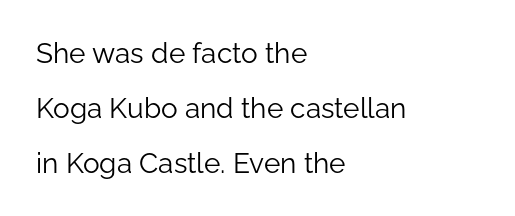
Q: Is the text bold? A: No.
Q: Is the text italic (slanted)? A: No, it is upright.
Q: Is the typeface a serif or a sans-serif typeface? A: Sans-serif.
Q: Is the text underlined? A: No.
Q: How is the paragraph aligned? A: Left-aligned.
Q: Is the spacing between letters normal or unusually wide? A: Normal.
Q: Is the spacing between lines tight, normal or loose? A: Loose.
Q: Width (condensed, normal, or wide)? A: Normal.
Q: Stroke contrast? A: Low.
Q: x-height? A: Medium.
Q: Monospaced? A: No.
